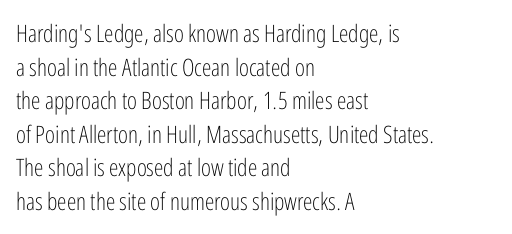
Does the copy run flush right? No — it runs flush left. Does extra space separate the letters? No, they use regular spacing. The letters look calm and open, with moderate or lighter stems. Beneath every word, the page is bare. Normally led — the rows are evenly, conventionally spaced.
